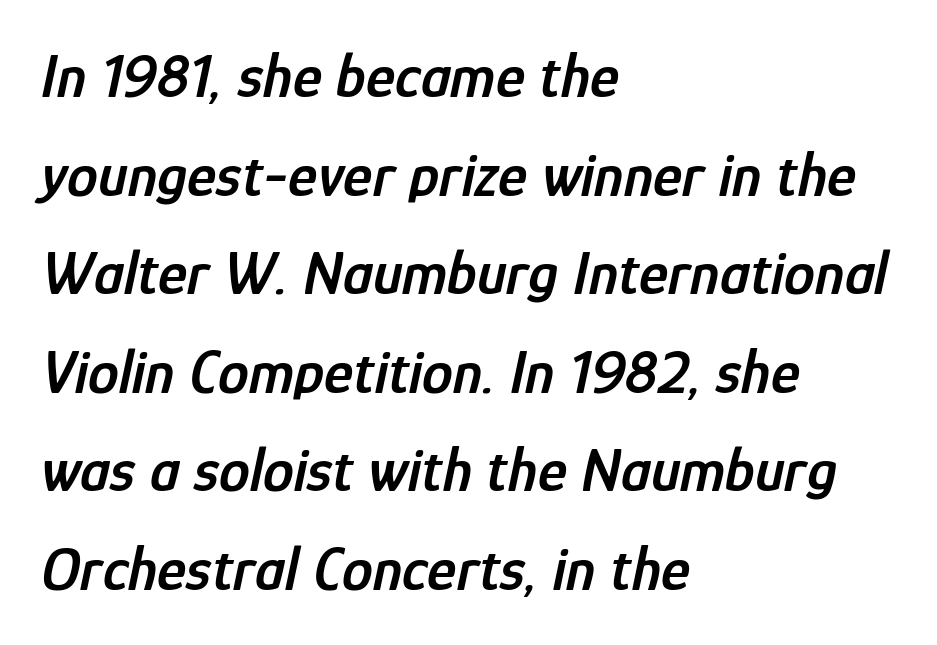
The image shows 62 px semibold, condensed type, italic (leaning right); set left-aligned, normal line spacing (1.59x), normal letter spacing, not underlined; low stroke contrast and a medium x-height.
